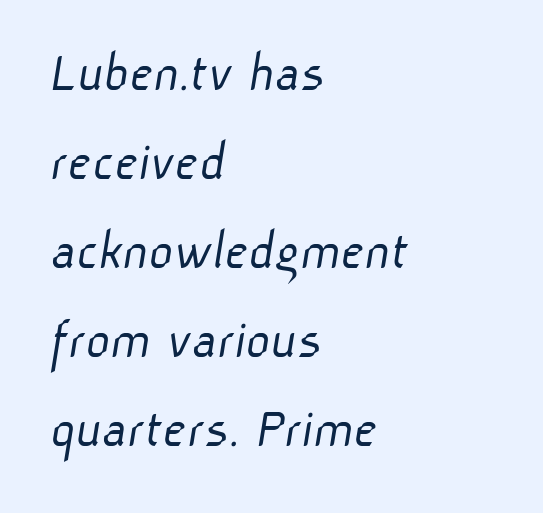
The passage is arranged the way most books set body copy — flush left. Heaviness? Minimal to ordinary, like unemphasized prose. Between one letter and the next there's only the usual sliver of space. I'd call this a sans setting — the letters go barefoot. Note the varied advance widths — an 'i' is clearly narrower than an 'm'.
